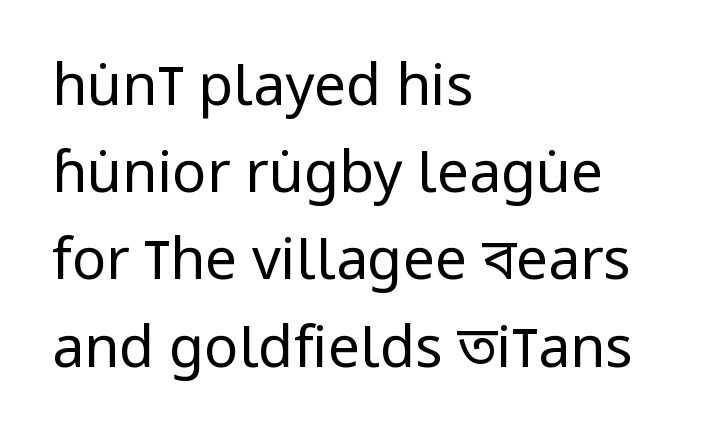
The image shows 57 px regular-weight, condensed sans-serif type, upright; set left-aligned, normal line spacing (1.53x), normal letter spacing, not underlined; low stroke contrast and a large x-height.
